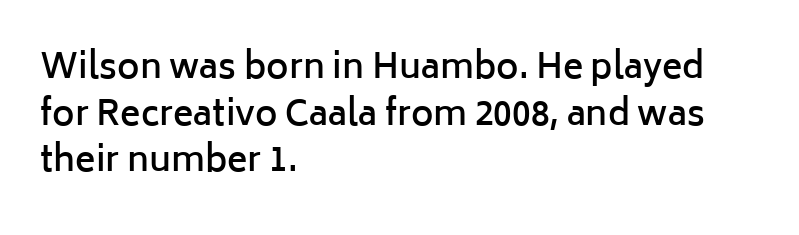
Is the letter spacing exaggerated? No — it looks like the ordinary default. Unmarked baselines from the first word to the last. Is there much room between lines? A standard amount, neither cramped nor airy. The rendering anchors every line to the left-hand side. This is the regular roman posture of the typeface. Grotesque or geometric, the face here clearly has no serifs.
